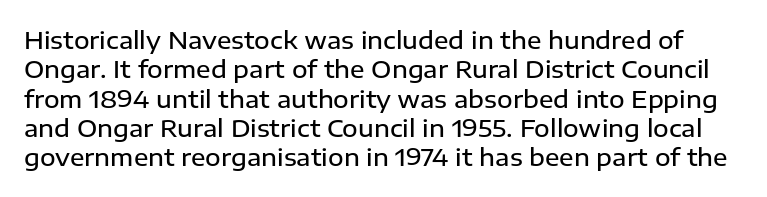
Q: Is the text bold? A: Semi-bold.
Q: Is the text italic (slanted)? A: No, it is upright.
Q: Is the text underlined? A: No.
Q: Is the spacing between letters normal or unusually wide? A: Normal.
